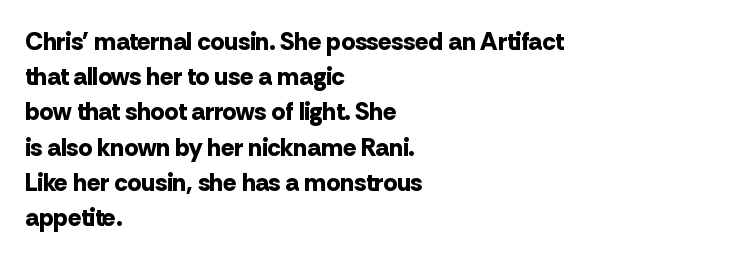
{"italic": "no", "bold": "yes", "underline": "no", "align": "left", "line_spacing": "normal", "line_spacing_ratio": 1.41, "letter_spacing": "normal", "letter_spacing_em": 0.0, "glyph_px": 25}
